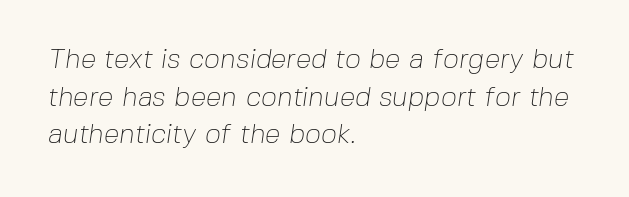
Honestly, the row spacing looks completely unremarkable. Visually the block forms a straight wall on the left and a jagged coastline on the right. In terms of letterspacing, this is plain default setting. Serifs: no, the terminals of the letterforms are clean. Each row of text sits above clean, open space.
